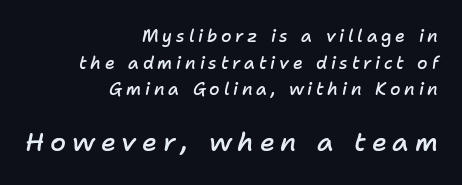
Q: Is the text bold? A: Semi-bold.
Q: Is the text italic (slanted)? A: Yes, it leans right by about 11 degrees.
Q: Is the text underlined? A: No.
Q: How is the paragraph aligned? A: Right-aligned.
Q: Is the spacing between letters normal or unusually wide? A: Unusually wide.
Q: Is the spacing between lines tight, normal or loose? A: Normal.
Q: Which block of text is set in a larger size, the first (top) or the second (bottom)? A: The second (bottom) one.
